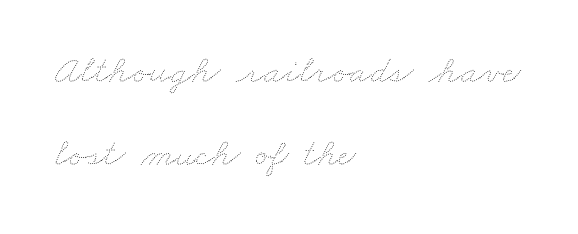
The image shows 39 px thin, wide type; set left-aligned, loose line spacing (2.14x), normal letter spacing, not underlined; medium stroke contrast and a small x-height.
